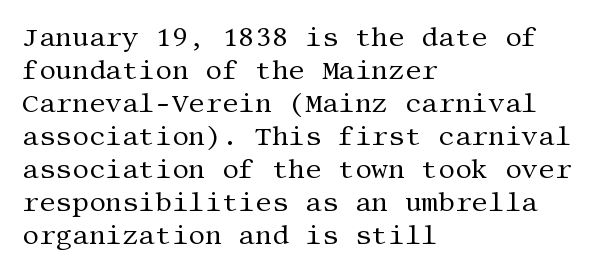
When letters stand straight like this, we call the style roman or upright. These lines sit exactly where default settings would place them. Students, note that the glyphs here touch the page at normal intervals. The passage shown is not bold in any degree. In CSS terms this would be text-align: left. Underlining? Definitely not there.
